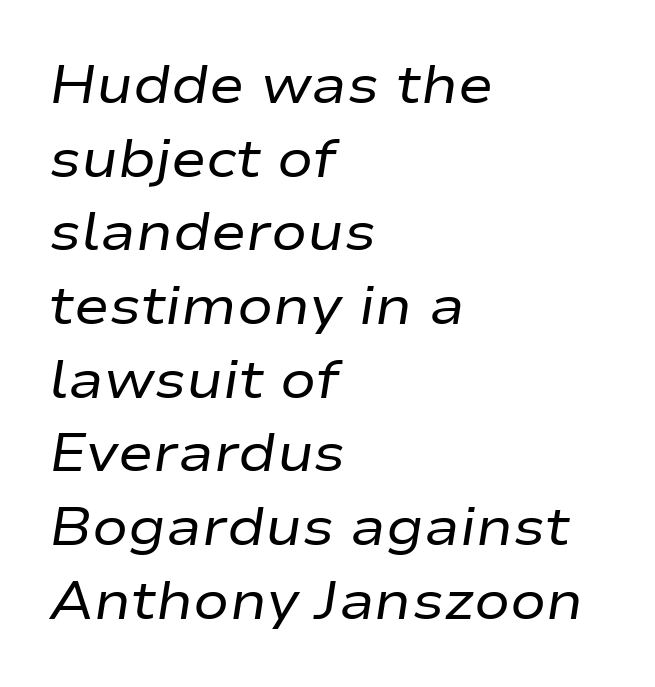
The face looks like a standard text weight, possibly lighter. The axis of the letterforms is tilted away from vertical. Standard letterfit; no display-style spreading of the glyphs. The lines in this sample share a left origin and differ only in where they stop.
